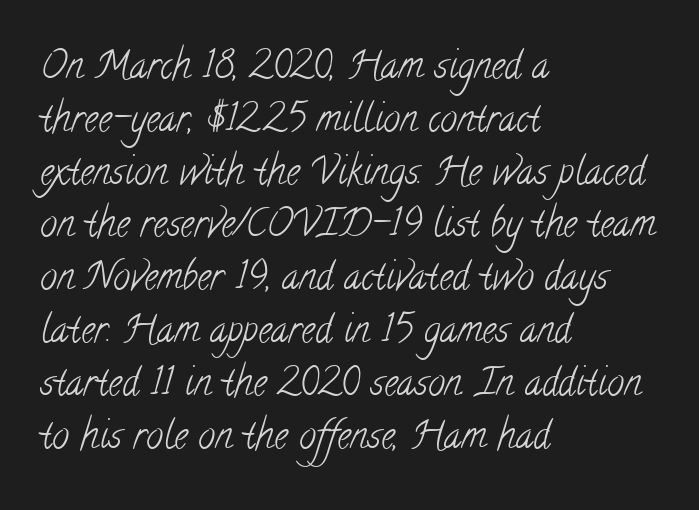
{"serif": "yes", "bold": "no", "weight": "light", "width": "condensed", "stroke_contrast": "low", "x_height": "small", "monospaced": "no", "underline": "no", "align": "left", "line_spacing": "normal", "line_spacing_ratio": 1.39, "letter_spacing": "normal", "letter_spacing_em": 0.0, "glyph_px": 38}
